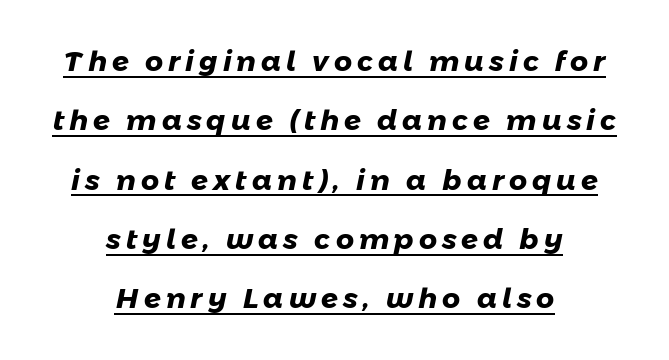
The image shows 28 px heavy sans-serif type; set centered, loose line spacing (2.12x), underlined; low stroke contrast and a medium x-height.
